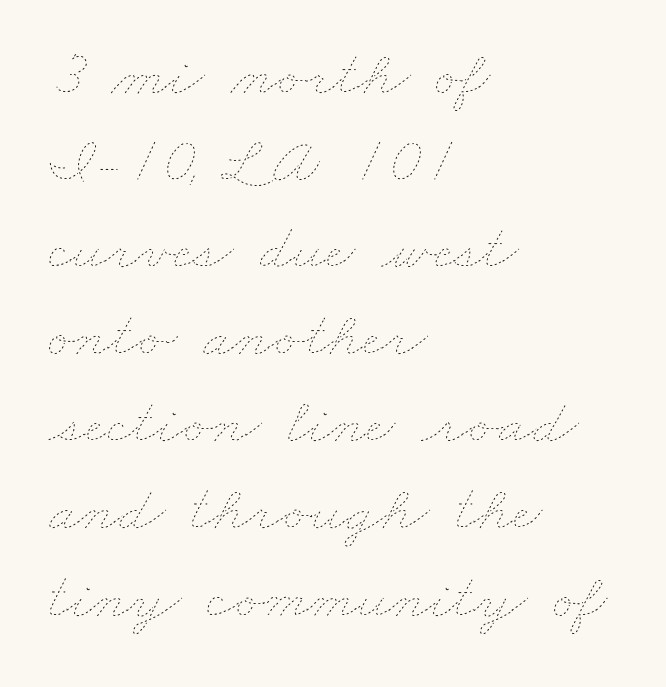
Counters stay open thanks to moderate or lighter strokes. Observe the ordinary spacing: letters are neighbours, not strangers. The text block is weighted toward the left margin, trailing off unevenly rightward. Glance below the letters and you will spot only blank space.
